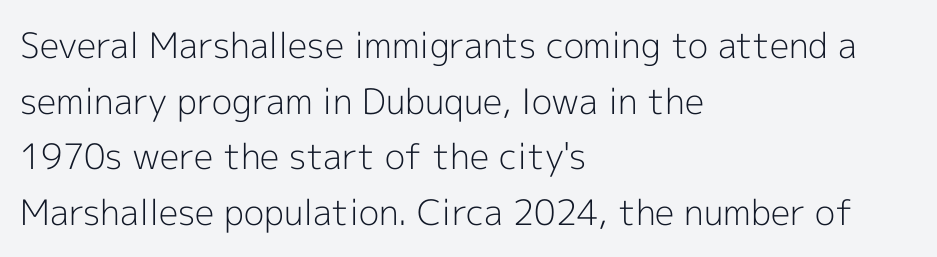
The image shows 35 px light sans-serif type, upright; set left-aligned, normal line spacing (1.59x), normal letter spacing, not underlined; a medium x-height.
